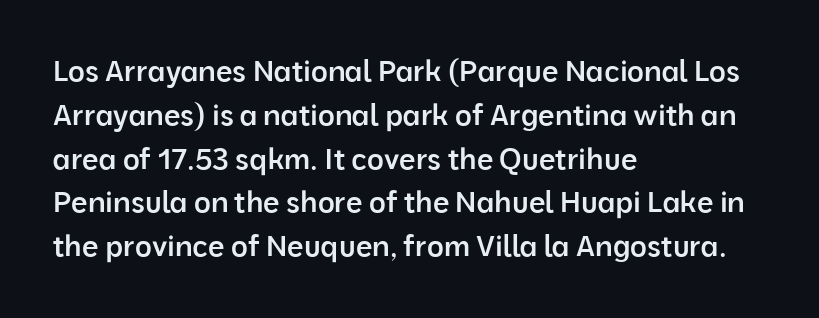
{"serif": "no", "italic": "no", "bold": "semi", "weight": "semibold", "width": "normal", "stroke_contrast": "low", "x_height": "medium", "monospaced": "no", "underline": "no", "align": "left", "line_spacing": "normal", "line_spacing_ratio": 1.51, "letter_spacing": "normal", "letter_spacing_em": 0.0, "glyph_px": 29}
